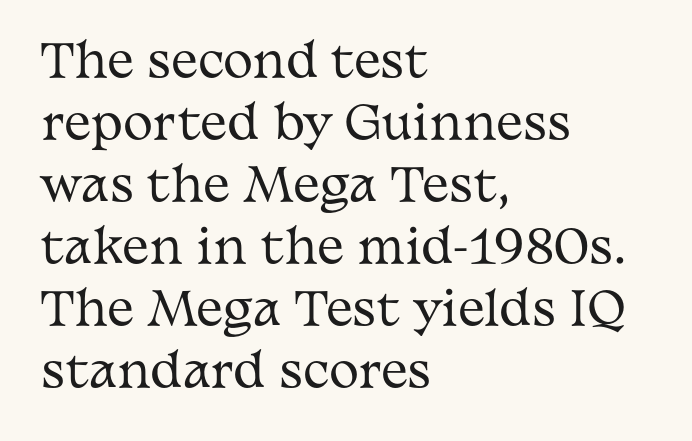
{"serif": "yes", "italic": "no", "bold": "no", "weight": "regular", "width": "wide", "stroke_contrast": "medium", "x_height": "medium", "monospaced": "no", "underline": "no", "align": "left", "line_spacing": "normal", "line_spacing_ratio": 1.38, "letter_spacing": "normal", "letter_spacing_em": 0.0, "glyph_px": 45}
